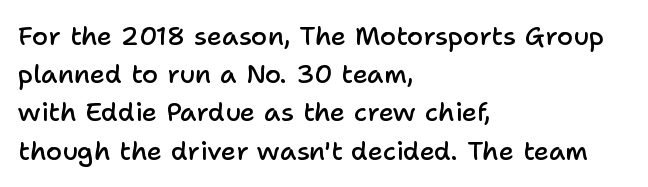
These lines keep a tight, regular rhythm from letter to letter. The rag falls on the right side of this text block. Glance below the letters and you will spot only blank space. Interline gaps are of average width in this sample.
